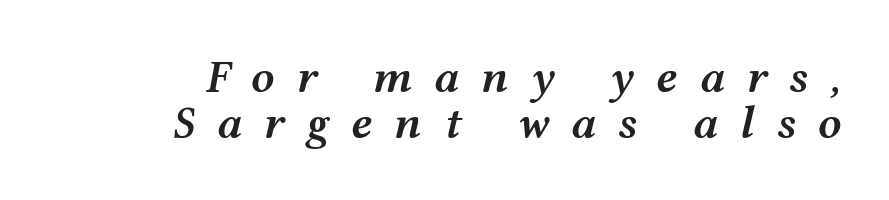
{"italic": "yes", "lean": "right", "slant_degrees": 12, "bold": "semi", "weight": "semibold", "width": "wide", "stroke_contrast": "medium", "x_height": "medium", "monospaced": "no", "underline": "no", "align": "right", "line_spacing": "tight", "line_spacing_ratio": 0.98, "letter_spacing": "wide", "letter_spacing_em": 0.46, "glyph_px": 47}
